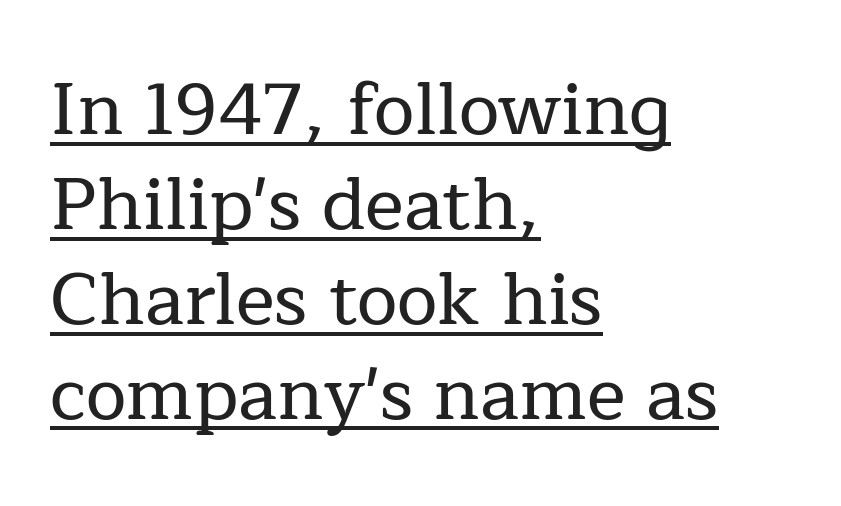
{"serif": "yes", "italic": "no", "width": "normal", "stroke_contrast": "low", "x_height": "medium", "monospaced": "no", "underline": "yes", "align": "left", "line_spacing": "normal", "line_spacing_ratio": 1.3, "letter_spacing": "normal", "letter_spacing_em": 0.0, "glyph_px": 73}
